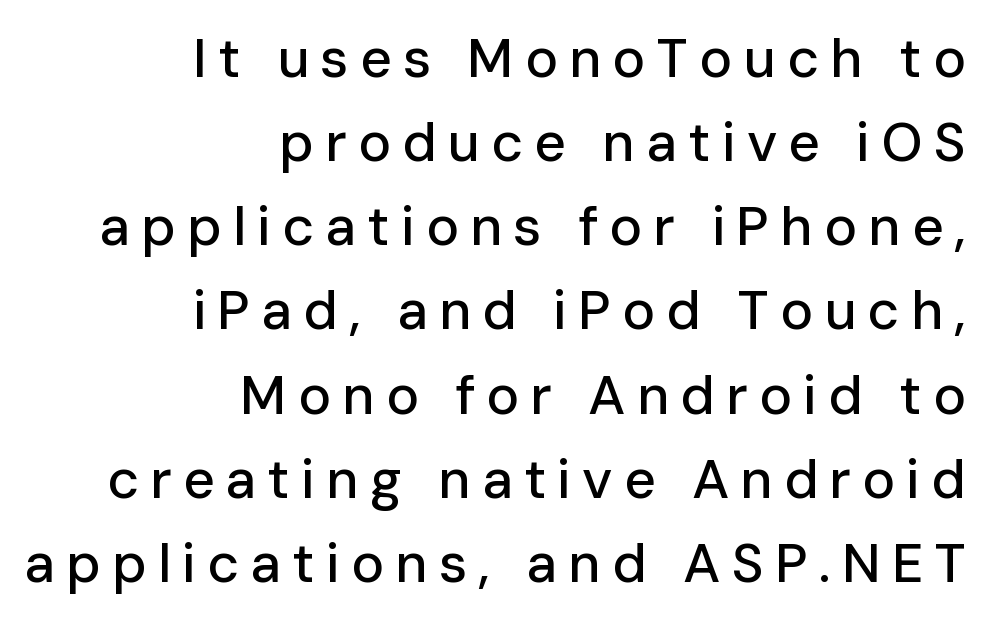
This rendering uses right alignment, leaving the left contour irregular. The rendering uses a moderate line-height, typical for paragraphs. Short note: letters widely spaced. The type sits square on the baseline with zero lean. Descenders are the only things crossing below the line.
